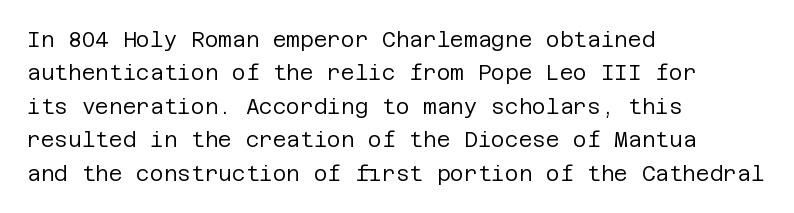
The image shows 21 px text type, upright; set left-aligned, normal line spacing (1.59x), normal letter spacing, not underlined.
